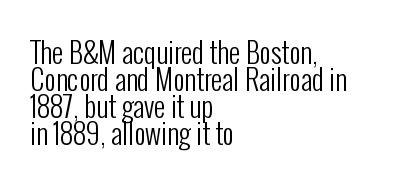
The image shows 28 px regular-weight, condensed sans-serif type, upright; set left-aligned, tight line spacing (0.97x), normal letter spacing, not underlined; low stroke contrast and a medium x-height.
